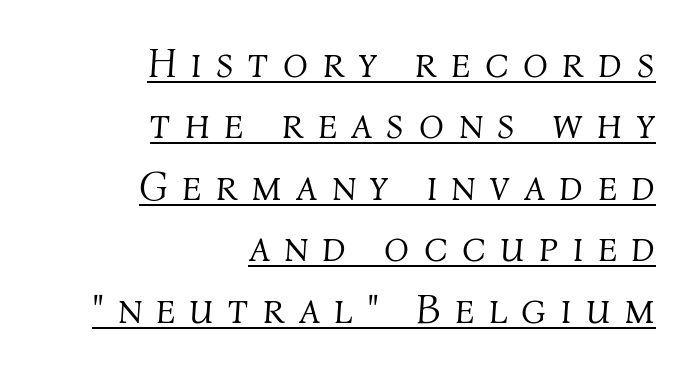
Q: Is the text bold? A: No.
Q: Is the text italic (slanted)? A: Yes, it leans right by about 4 degrees.
Q: Is the text underlined? A: Yes.
Q: How is the paragraph aligned? A: Right-aligned.
Q: Is the spacing between letters normal or unusually wide? A: Unusually wide.
Q: Is the spacing between lines tight, normal or loose? A: Normal.
Q: Width (condensed, normal, or wide)? A: Normal.
Q: Stroke contrast? A: Medium.
Q: x-height? A: Medium.
Q: Monospaced? A: No.
